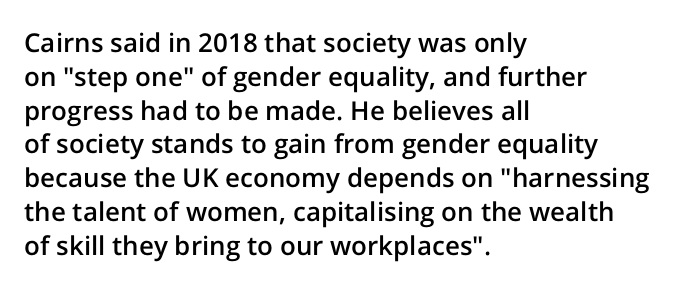
Q: Is the text bold? A: Semi-bold.
Q: Is the text italic (slanted)? A: No, it is upright.
Q: Is the text underlined? A: No.
Q: How is the paragraph aligned? A: Left-aligned.
Q: Is the spacing between letters normal or unusually wide? A: Normal.
Q: Is the spacing between lines tight, normal or loose? A: Normal.
